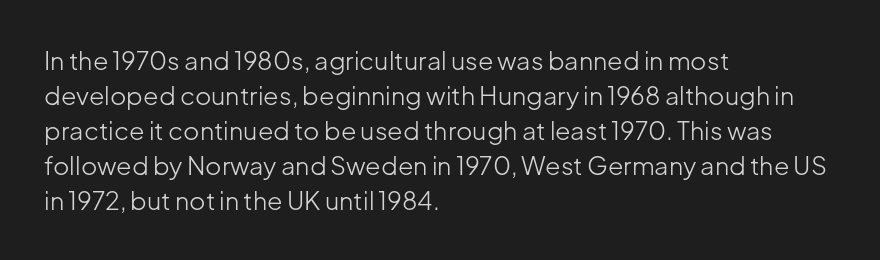
Q: Is the text bold? A: No.
Q: Is the text italic (slanted)? A: No, it is upright.
Q: Is the text underlined? A: No.
Q: How is the paragraph aligned? A: Left-aligned.
Q: Is the spacing between letters normal or unusually wide? A: Normal.
Q: Is the spacing between lines tight, normal or loose? A: Normal.
